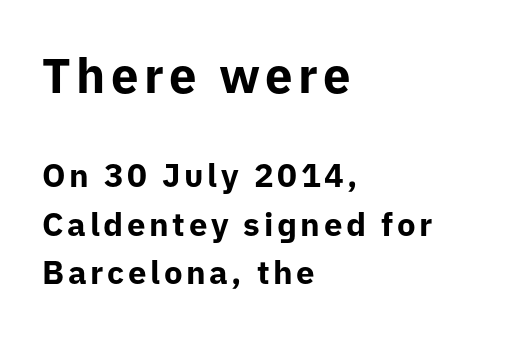
Regarding leading, the lines here are spaced in the standard way. Reading down the block, your eye returns to a fixed left position each line. Typesetter's note — upper block bumped up in size, lower block left smaller. The rendering shows plain stroke endings on the letterforms — a sans-serif design. Looks like regular typesetting: each glyph gets only the width it needs. The letters stand straight up with perfectly vertical stems.
